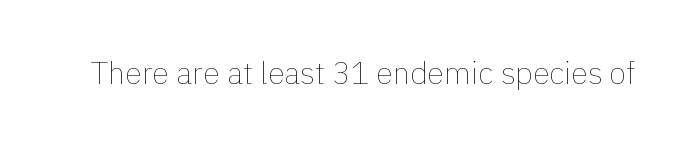
{"italic": "no", "bold": "no", "weight": "thin", "width": "normal", "stroke_contrast": "low", "x_height": "medium", "monospaced": "no", "underline": "no", "letter_spacing": "normal", "letter_spacing_em": 0.0, "glyph_px": 31}
